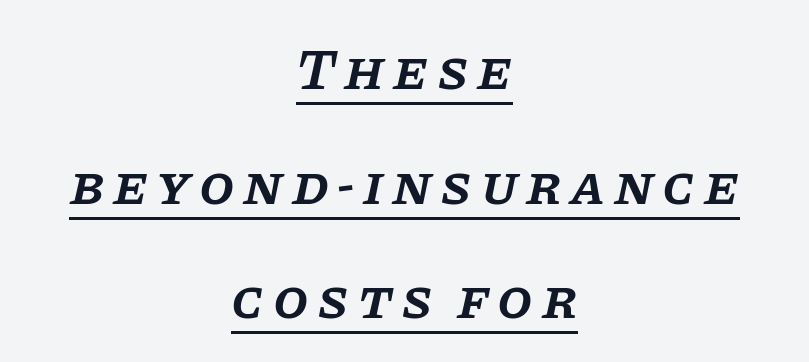
The image shows 57 px semibold serif type, italic (leaning right); set centered, loose line spacing (2.01x), underlined; low stroke contrast and a large x-height.
